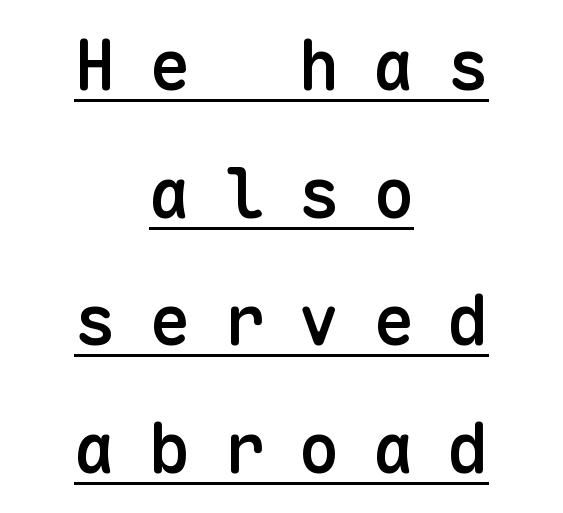
The image shows 69 px semibold sans-serif type, upright, monospaced; set centered, line spacing 1.85x, unusually wide letter spacing (+0.48 em), underlined; low stroke contrast and a medium x-height.
